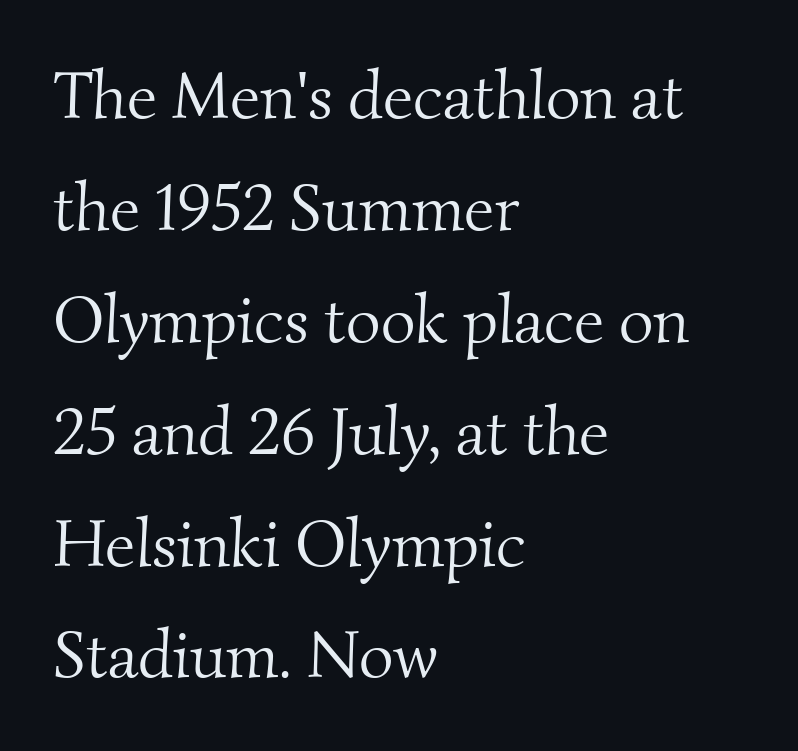
Q: Is the text bold? A: No.
Q: Is the typeface a serif or a sans-serif typeface? A: Serif.
Q: Is the text underlined? A: No.
Q: How is the paragraph aligned? A: Left-aligned.
Q: Is the spacing between letters normal or unusually wide? A: Normal.
Q: Is the spacing between lines tight, normal or loose? A: Normal.
Q: Width (condensed, normal, or wide)? A: Normal.
Q: Stroke contrast? A: Medium.
Q: x-height? A: Small.
Q: Monospaced? A: No.
